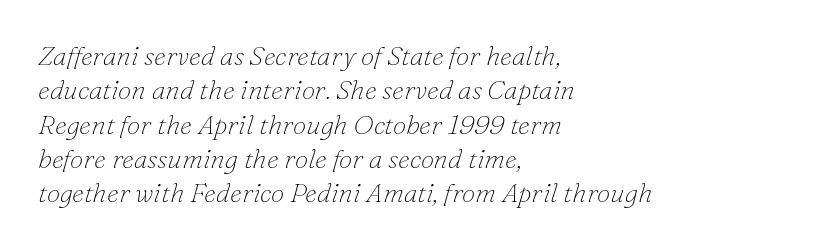
{"italic": "yes", "lean": "right", "slant_degrees": 16, "bold": "no", "underline": "no", "align": "left", "line_spacing": "normal", "line_spacing_ratio": 1.27, "letter_spacing": "normal", "letter_spacing_em": 0.0, "glyph_px": 27}
